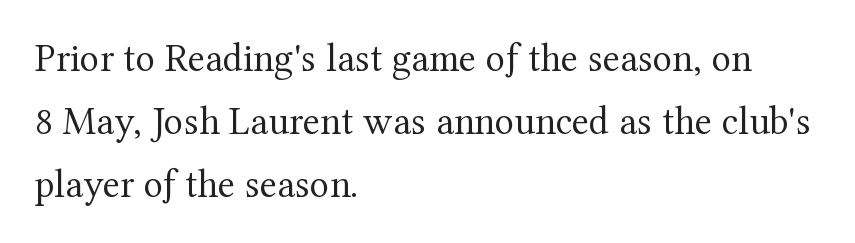
Q: Is the text bold? A: No.
Q: Is the text italic (slanted)? A: No, it is upright.
Q: Is the typeface a serif or a sans-serif typeface? A: Serif.
Q: Is the text underlined? A: No.
Q: How is the paragraph aligned? A: Left-aligned.
Q: Is the spacing between letters normal or unusually wide? A: Normal.
Q: Is the spacing between lines tight, normal or loose? A: Normal.
Q: Width (condensed, normal, or wide)? A: Normal.
Q: Stroke contrast? A: Medium.
Q: x-height? A: Medium.
Q: Monospaced? A: No.
